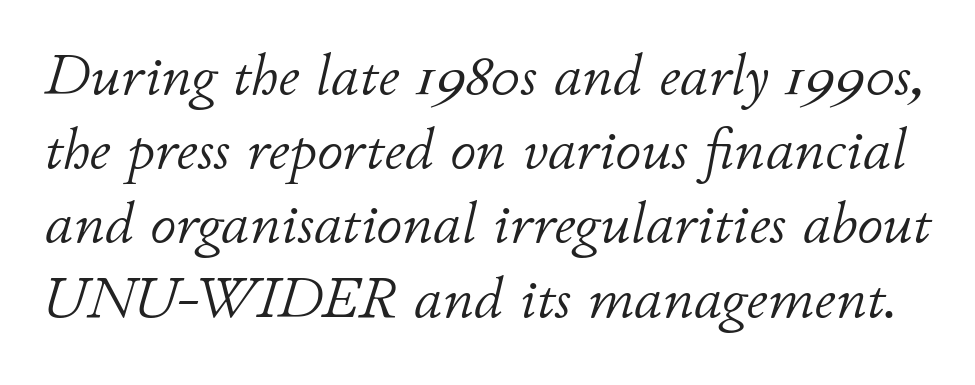
The image shows 58 px light type, italic (leaning right); set normal line spacing (1.28x), normal letter spacing, not underlined; low stroke contrast and a small x-height.
